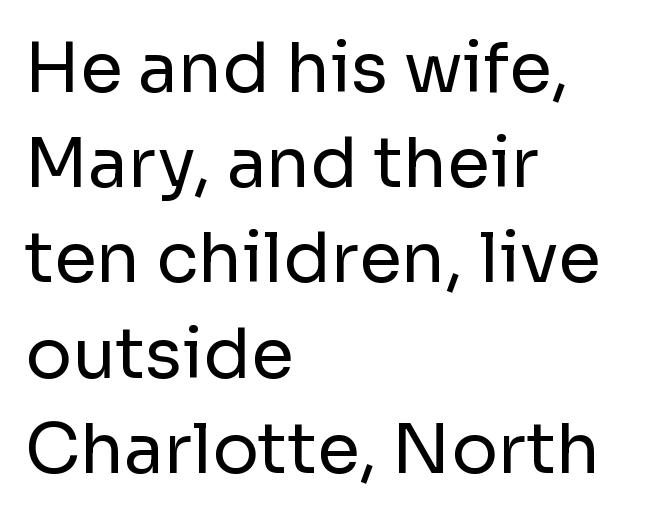
This sample uses plain, unmodified letter spacing. Ordinary non-slanted type is in use. Each stroke keeps to a modest, everyday thickness or less. Each new line begins a customary step beneath the previous one. Nobody drew a line under any word here.
